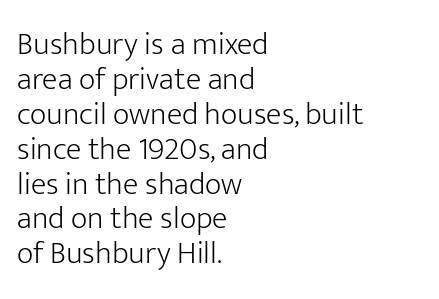
The space beneath each line is pristine and unruled. Italic? Not at all — the glyphs are vertical. Tracking here is standard; glyphs follow each other at the usual distance. Typeset ragged right — the left edge is the straight one. Honestly, the rows look squashed on top of each other. The weight would be labelled regular, book, light, or lighter still.
